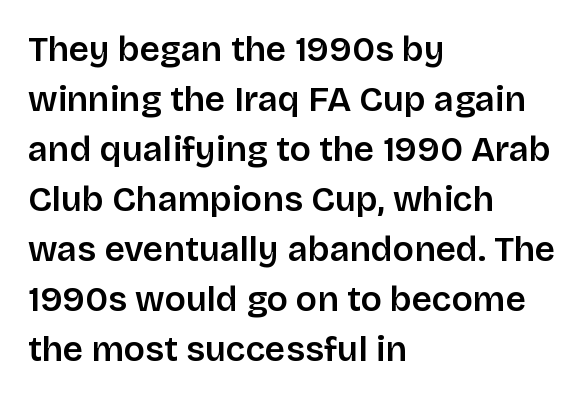
How are the letters spaced? Ordinarily, with no added tracking. The face used here is proportionally spaced, like ordinary book or web type. Leftover space on each line is placed entirely after the last word. The rendering shows plain stroke endings on the letterforms — a sans-serif design. Typesetter's note: demi weight, one step under bold.
